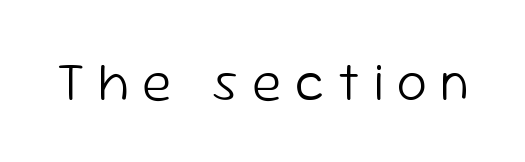
{"serif": "no", "italic": "no", "bold": "no", "weight": "light", "width": "normal", "stroke_contrast": "low", "x_height": "medium", "monospaced": "no", "underline": "no", "letter_spacing": "wide", "letter_spacing_em": 0.24, "glyph_px": 54}
